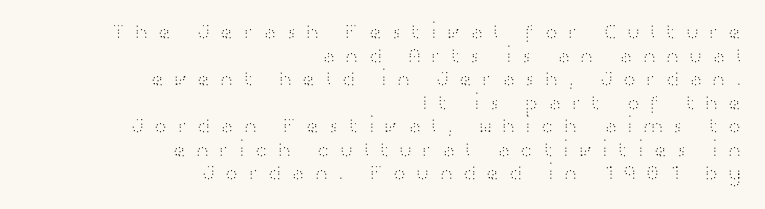
{"italic": "no", "bold": "no", "underline": "no", "align": "right", "line_spacing": "tight", "line_spacing_ratio": 1.07, "letter_spacing": "wide", "letter_spacing_em": 0.39, "glyph_px": 22}
